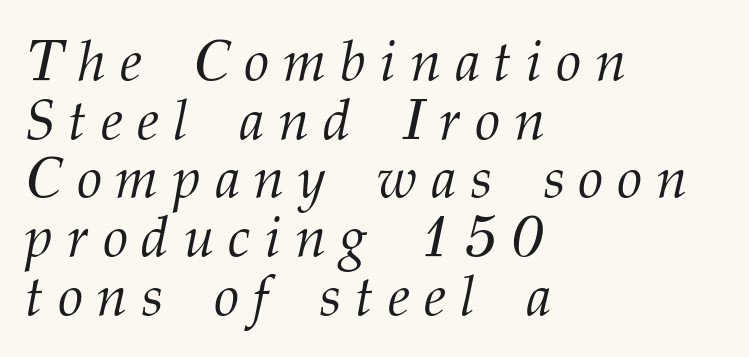
Q: Is the text bold? A: No.
Q: Is the text italic (slanted)? A: Yes, it leans right by about 12 degrees.
Q: Is the typeface a serif or a sans-serif typeface? A: Serif.
Q: Is the text underlined? A: No.
Q: How is the paragraph aligned? A: Left-aligned.
Q: Is the spacing between letters normal or unusually wide? A: Unusually wide.
Q: Is the spacing between lines tight, normal or loose? A: Tight.
Q: Width (condensed, normal, or wide)? A: Normal.
Q: Stroke contrast? A: Medium.
Q: x-height? A: Medium.
Q: Monospaced? A: No.
